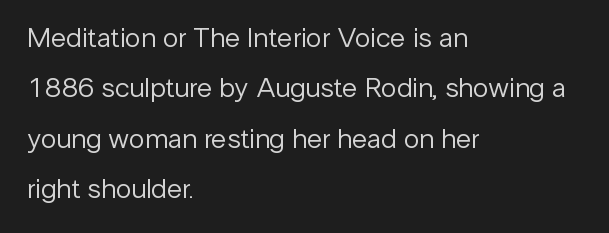
The image shows 28 px regular-weight sans-serif type, upright; set left-aligned, line spacing 1.8x, normal letter spacing, not underlined; low stroke contrast and a medium x-height.
